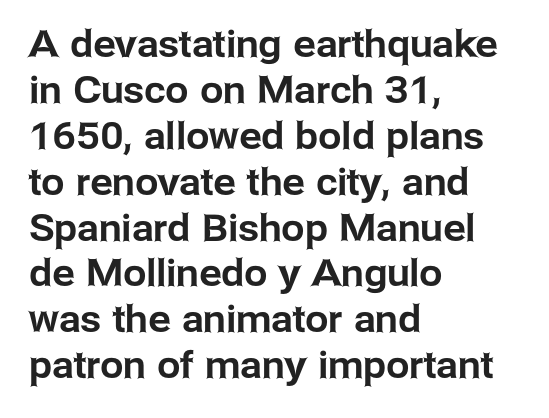
Q: Is the text italic (slanted)? A: No, it is upright.
Q: Is the typeface a serif or a sans-serif typeface? A: Sans-serif.
Q: Is the text underlined? A: No.
Q: How is the paragraph aligned? A: Left-aligned.
Q: Is the spacing between letters normal or unusually wide? A: Normal.
Q: Width (condensed, normal, or wide)? A: Normal.
Q: Stroke contrast? A: Low.
Q: x-height? A: Medium.
Q: Monospaced? A: No.
